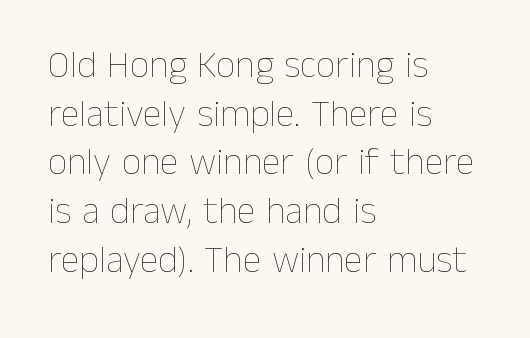
The image shows 38 px thin type, upright; set left-aligned, normal line spacing (1.28x), normal letter spacing, not underlined; low stroke contrast and a medium x-height.
